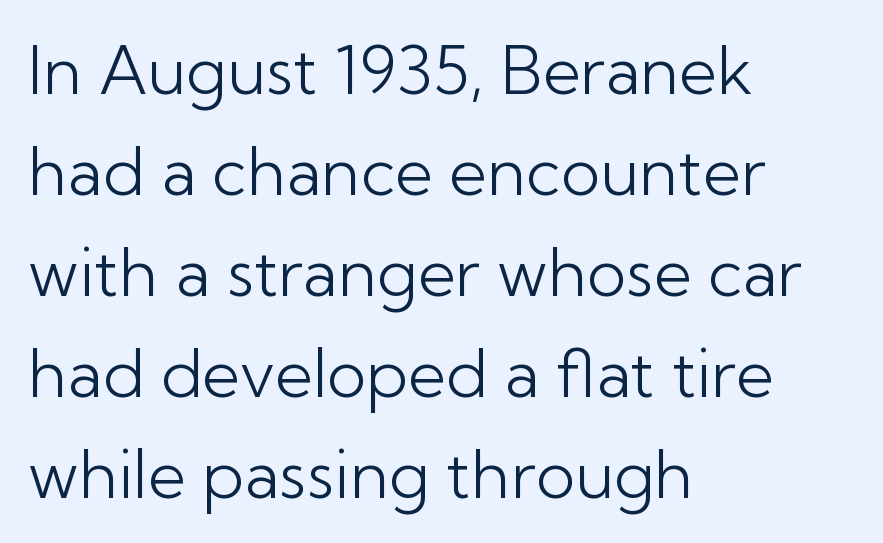
The image shows 66 px light sans-serif type, upright; set left-aligned, normal line spacing (1.53x), normal letter spacing, not underlined; low stroke contrast and a medium x-height.
